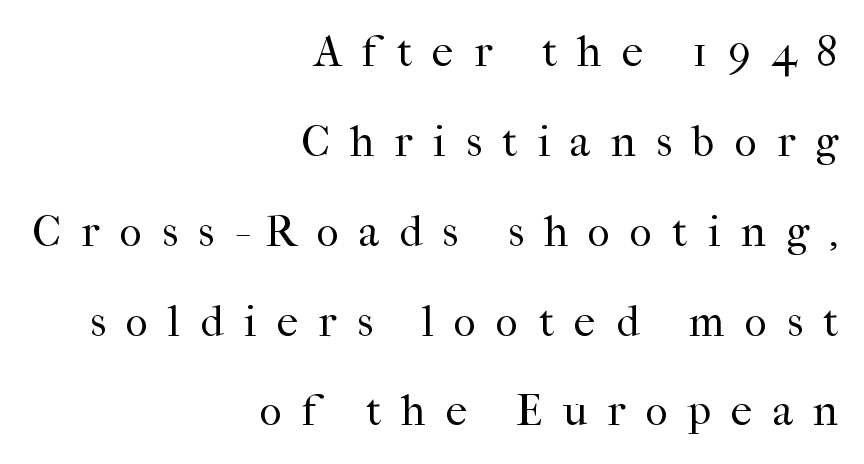
A typesetter would call this proportional, since set widths differ per character. Weight: not bold — regular or lighter. This sample uses expanded letter spacing, leaving extra air between glyphs. Just letters on the line, the space beneath them empty. The paragraph shown leans on its right margin.
